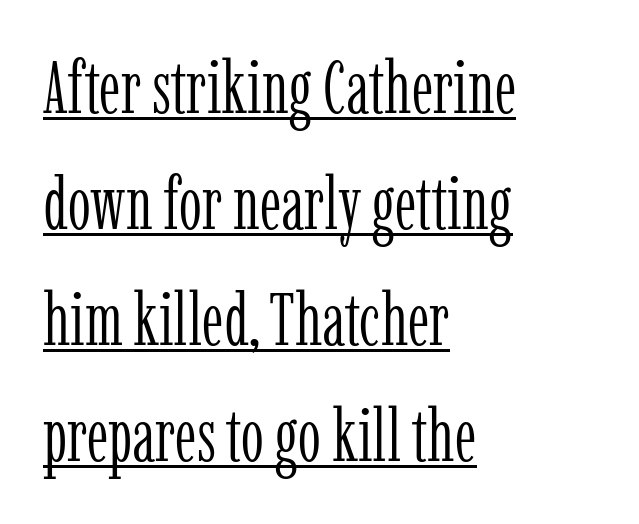
Q: Is the text bold? A: No.
Q: Is the text italic (slanted)? A: No, it is upright.
Q: Is the typeface a serif or a sans-serif typeface? A: Serif.
Q: Is the text underlined? A: Yes.
Q: How is the paragraph aligned? A: Left-aligned.
Q: Is the spacing between letters normal or unusually wide? A: Normal.
Q: Is the spacing between lines tight, normal or loose? A: Normal.
Q: Width (condensed, normal, or wide)? A: Condensed.
Q: Stroke contrast? A: Low.
Q: x-height? A: Medium.
Q: Monospaced? A: No.
